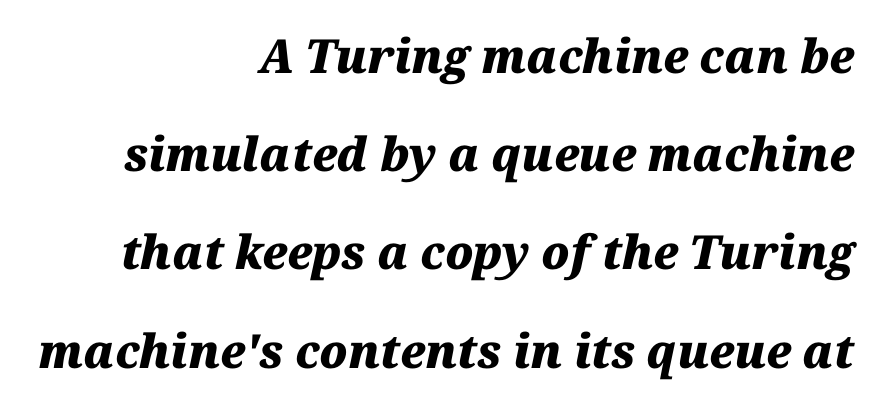
{"italic": "yes", "lean": "right", "slant_degrees": 12, "bold": "yes", "weight": "heavy", "width": "normal", "stroke_contrast": "medium", "x_height": "medium", "monospaced": "no", "underline": "no", "align": "right", "line_spacing": "loose", "line_spacing_ratio": 2.09, "letter_spacing": "normal", "letter_spacing_em": 0.0, "glyph_px": 47}
